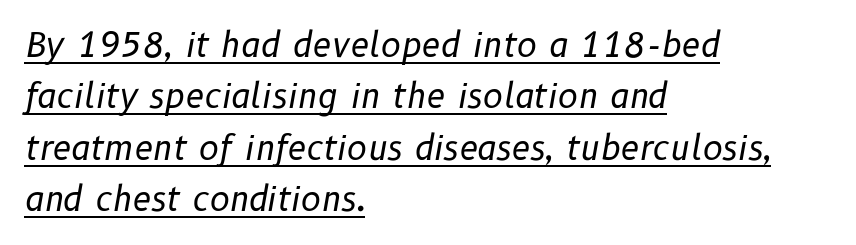
Q: Is the text bold? A: No.
Q: Is the text italic (slanted)? A: Yes, it leans right by about 10 degrees.
Q: Is the text underlined? A: Yes.
Q: How is the paragraph aligned? A: Left-aligned.
Q: Is the spacing between letters normal or unusually wide? A: Normal.
Q: Is the spacing between lines tight, normal or loose? A: Normal.
Q: Width (condensed, normal, or wide)? A: Normal.
Q: Stroke contrast? A: Low.
Q: x-height? A: Medium.
Q: Monospaced? A: No.
